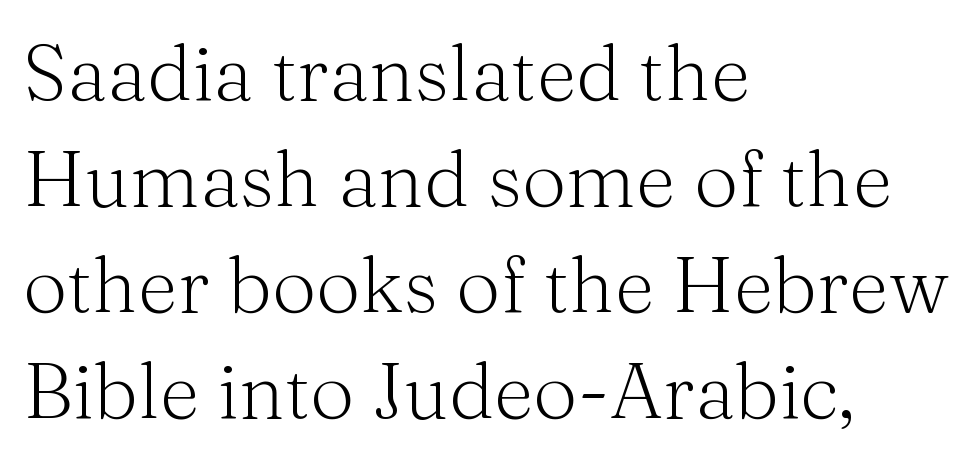
Teacher's note: observe the even left margin — that is flush-left alignment. Glance below the letters and you will spot only blank space. Regarding serifs, this sample has them. Looks like regular typesetting: each glyph gets only the width it needs. A typesetter would call this leading conventional body-copy spacing. Designer's note — italics off, roman on.
